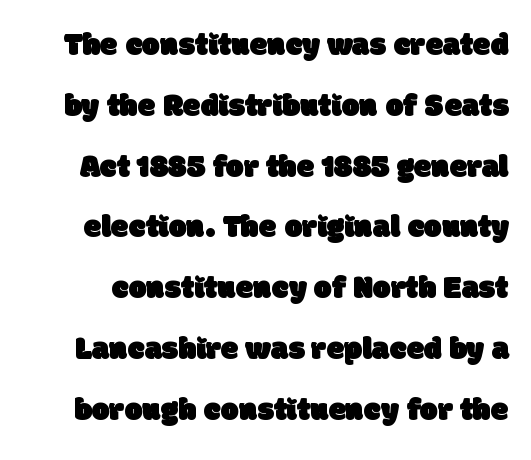
Q: Is the typeface a serif or a sans-serif typeface? A: Sans-serif.
Q: Is the text underlined? A: No.
Q: Is the spacing between letters normal or unusually wide? A: Normal.
Q: Is the spacing between lines tight, normal or loose? A: Loose.
Q: Width (condensed, normal, or wide)? A: Normal.
Q: Stroke contrast? A: Low.
Q: x-height? A: Large.
Q: Monospaced? A: No.
